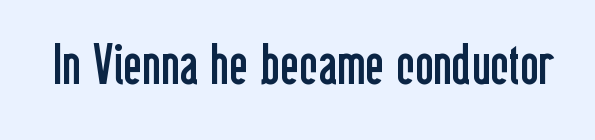
The font's upright variant was chosen for this text. Each letter keeps its own natural width here, so spacing adapts to shape. No extra tracking has been applied to these lines. Nothing sits at the stroke ends, so this counts as sans-serif. The passage shown is not underscored anywhere.
